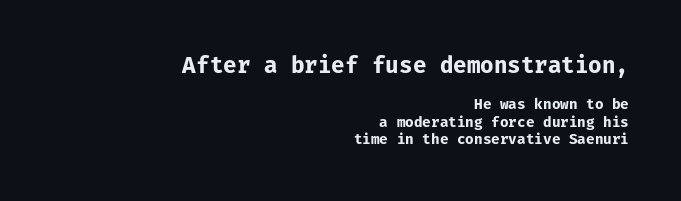
{"italic": "no", "bold": "yes", "underline": "no", "align": "right", "line_spacing_ratio": 1.22, "letter_spacing": "normal", "letter_spacing_em": 0.0, "larger_block": "first", "size_ratio": 1.57, "glyph_px": 22}
